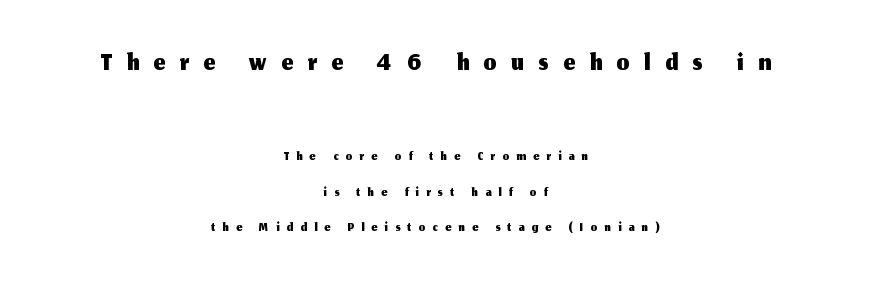
Type without underlining. Which of the two is more prominent by size? The first, at the top. The passage is arranged like a title page — every line centered. Looks like regular typesetting: each glyph gets only the width it needs. Compared with typical body copy, the letter spacing here is much looser. The lettering stays uniformly vertical, giving the passage a roman look.
